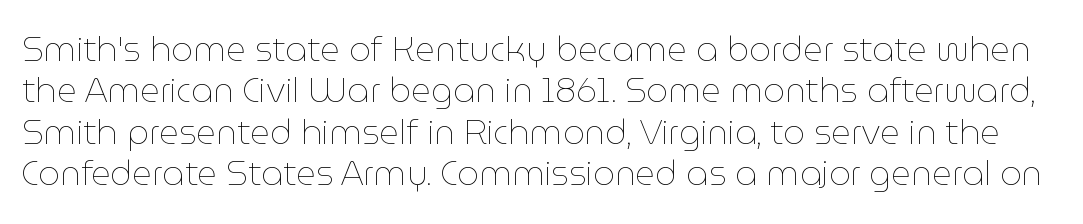
The gaps between neighbouring characters are ordinary and unremarkable. Think of a printed novel: that variable character pitch is what you see here. Type without underlining. The specimen reads as upright at a glance. Think standard paragraph weight, or any step lighter than that.
